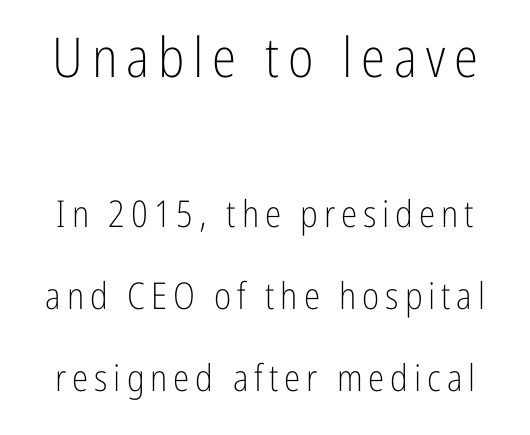
Check the space under the baseline: it is left empty. Look at the bottom of the vertical strokes: they stop flat, with no serifs. The earlier block is typeset at a bigger size than the later block. Ascenders rise straight up at ninety degrees.
